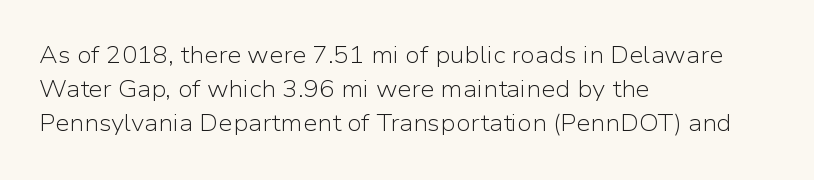
Q: Is the text bold? A: No.
Q: Is the text italic (slanted)? A: No, it is upright.
Q: Is the text underlined? A: No.
Q: How is the paragraph aligned? A: Left-aligned.
Q: Is the spacing between letters normal or unusually wide? A: Normal.
Q: Is the spacing between lines tight, normal or loose? A: Normal.
